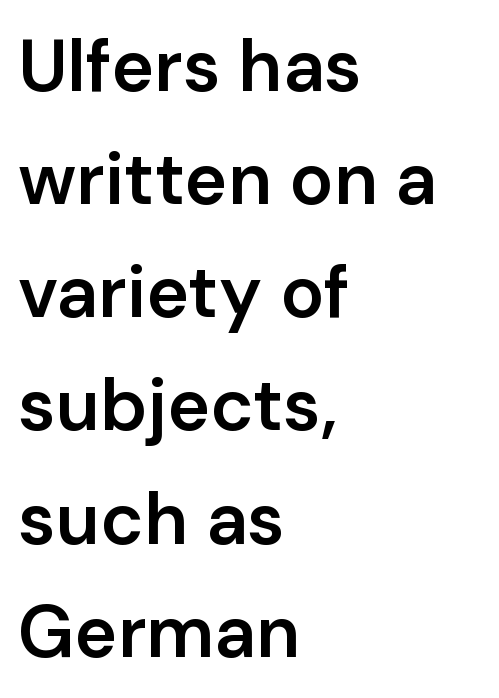
The image shows 73 px semibold sans-serif type, upright; set left-aligned, normal line spacing (1.55x), normal letter spacing, not underlined; low stroke contrast and a medium x-height.
